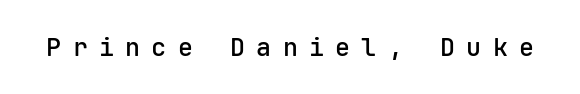
{"italic": "no", "bold": "semi", "underline": "no", "letter_spacing": "wide", "letter_spacing_em": 0.45, "glyph_px": 25}
